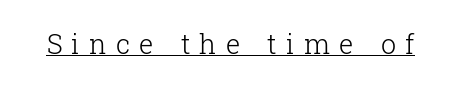
The letters stand upright; this is a roman face. The passage shown is underscored from start to finish. The passage shown is not bold in any degree. Words appear elongated and porous because spacing is wide.
